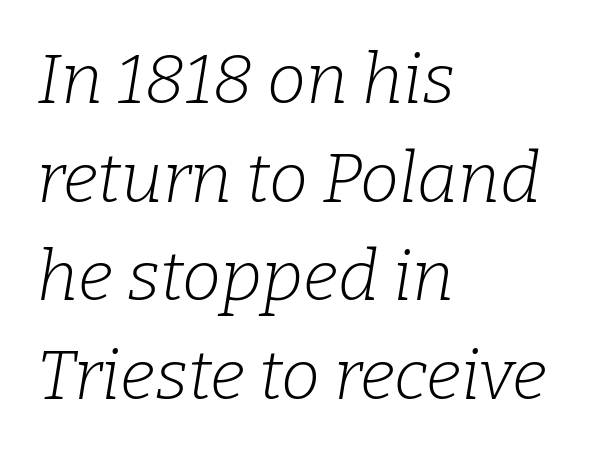
Q: Is the text bold? A: No.
Q: Is the text italic (slanted)? A: Yes, it leans right by about 9 degrees.
Q: Is the typeface a serif or a sans-serif typeface? A: Serif.
Q: Is the text underlined? A: No.
Q: How is the paragraph aligned? A: Left-aligned.
Q: Is the spacing between letters normal or unusually wide? A: Normal.
Q: Is the spacing between lines tight, normal or loose? A: Normal.
Q: Width (condensed, normal, or wide)? A: Normal.
Q: Stroke contrast? A: Low.
Q: x-height? A: Medium.
Q: Monospaced? A: No.
